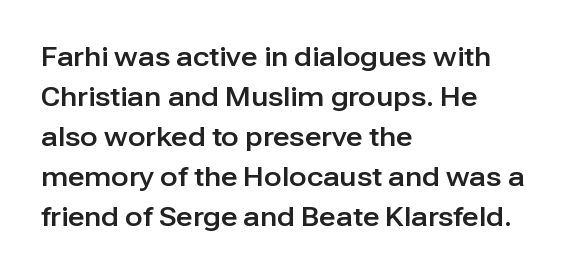
Q: Is the text italic (slanted)? A: No, it is upright.
Q: Is the text underlined? A: No.
Q: How is the paragraph aligned? A: Left-aligned.
Q: Is the spacing between letters normal or unusually wide? A: Normal.
Q: Is the spacing between lines tight, normal or loose? A: Normal.
